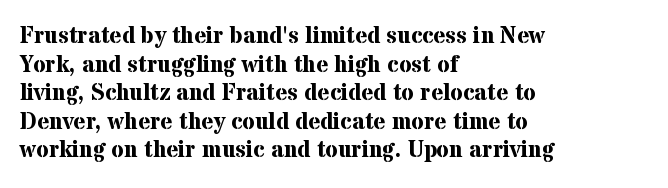
Every character sits straight up, as roman type does. Stroke thickness is high; the sample reads as a true bold. Inter-character spacing is left at the font's built-in metrics. Casual observation: everything's shoved over to the left. The specimen omits any rule beneath the text block's lines.
